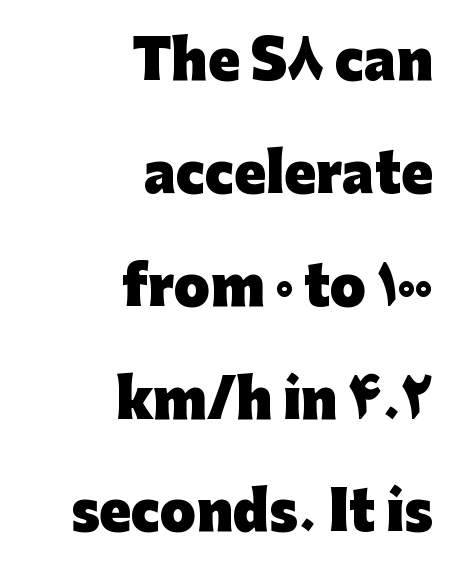
The image shows 52 px heavy sans-serif type, upright; set right-aligned, loose line spacing (2.17x), normal letter spacing, not underlined; low stroke contrast and a medium x-height.
